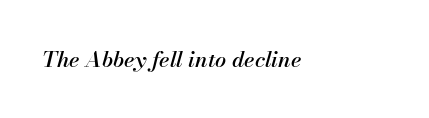
Q: Is the text italic (slanted)? A: Yes, it leans right by about 13 degrees.
Q: Is the text underlined? A: No.
Q: Is the spacing between letters normal or unusually wide? A: Normal.
